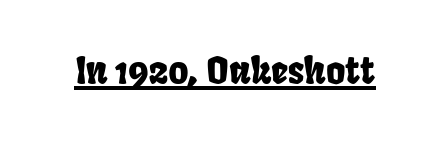
Q: Is the typeface a serif or a sans-serif typeface? A: Sans-serif.
Q: Is the text underlined? A: Yes.
Q: Is the spacing between letters normal or unusually wide? A: Normal.
Q: Width (condensed, normal, or wide)? A: Condensed.
Q: Stroke contrast? A: Low.
Q: x-height? A: Large.
Q: Monospaced? A: No.
